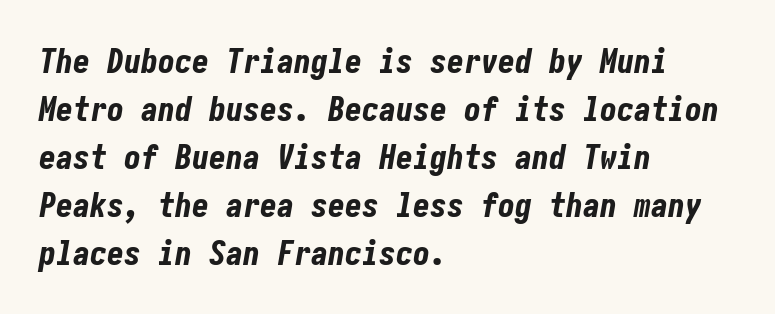
{"italic": "yes", "lean": "right", "slant_degrees": 10, "bold": "yes", "weight": "bold", "width": "condensed", "stroke_contrast": "low", "x_height": "medium", "underline": "no", "align": "left", "line_spacing": "normal", "line_spacing_ratio": 1.41, "letter_spacing": "normal", "letter_spacing_em": 0.0, "glyph_px": 34}
